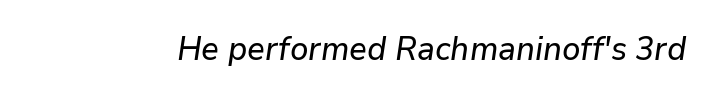
Q: Is the text italic (slanted)? A: Yes, it leans right by about 9 degrees.
Q: Is the text underlined? A: No.
Q: Is the spacing between letters normal or unusually wide? A: Normal.
Q: Width (condensed, normal, or wide)? A: Normal.
Q: Stroke contrast? A: Low.
Q: x-height? A: Medium.
Q: Monospaced? A: No.
